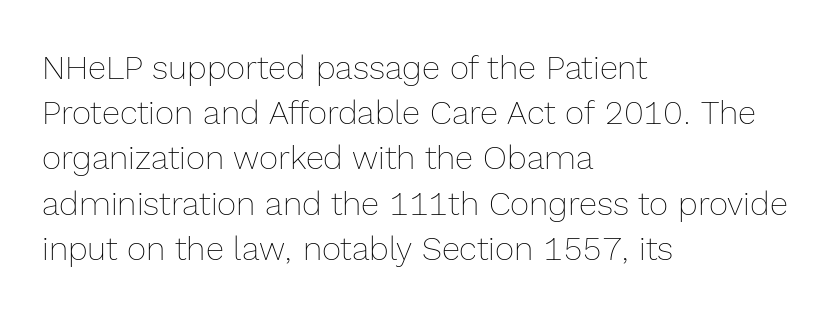
{"italic": "no", "bold": "no", "weight": "thin", "width": "normal", "x_height": "medium", "monospaced": "no", "underline": "no", "align": "left", "line_spacing": "normal", "line_spacing_ratio": 1.37, "letter_spacing": "normal", "letter_spacing_em": 0.0, "glyph_px": 33}
